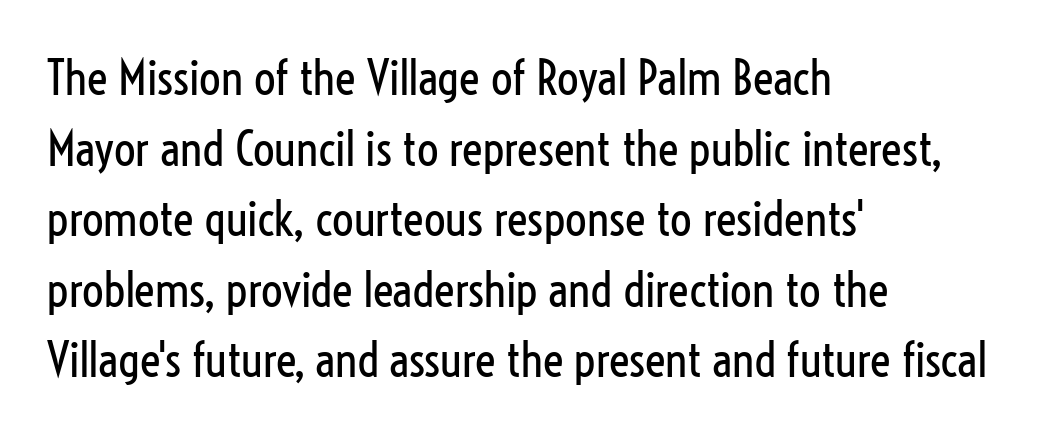
The image shows 48 px regular-weight, condensed sans-serif type, upright; set left-aligned, normal line spacing (1.47x), normal letter spacing, not underlined; low stroke contrast and a medium x-height.
